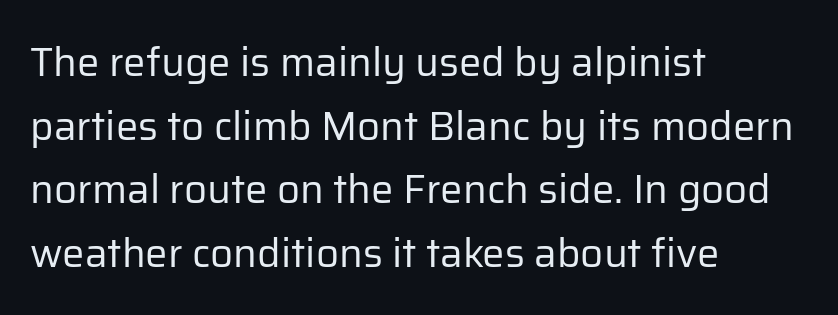
Q: Is the text bold? A: No.
Q: Is the text italic (slanted)? A: No, it is upright.
Q: Is the typeface a serif or a sans-serif typeface? A: Sans-serif.
Q: Is the text underlined? A: No.
Q: How is the paragraph aligned? A: Left-aligned.
Q: Is the spacing between letters normal or unusually wide? A: Normal.
Q: Is the spacing between lines tight, normal or loose? A: Normal.
Q: Width (condensed, normal, or wide)? A: Normal.
Q: Stroke contrast? A: Low.
Q: x-height? A: Medium.
Q: Monospaced? A: No.
